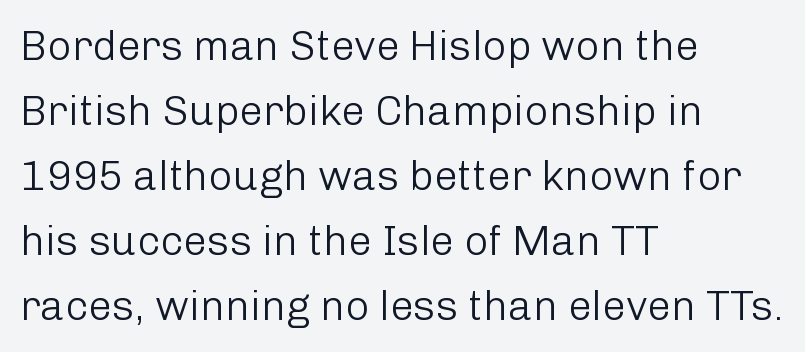
Q: Is the text bold? A: No.
Q: Is the text italic (slanted)? A: No, it is upright.
Q: Is the typeface a serif or a sans-serif typeface? A: Sans-serif.
Q: Is the text underlined? A: No.
Q: How is the paragraph aligned? A: Left-aligned.
Q: Is the spacing between letters normal or unusually wide? A: Normal.
Q: Is the spacing between lines tight, normal or loose? A: Normal.
Q: Width (condensed, normal, or wide)? A: Normal.
Q: Stroke contrast? A: Low.
Q: x-height? A: Medium.
Q: Monospaced? A: No.
